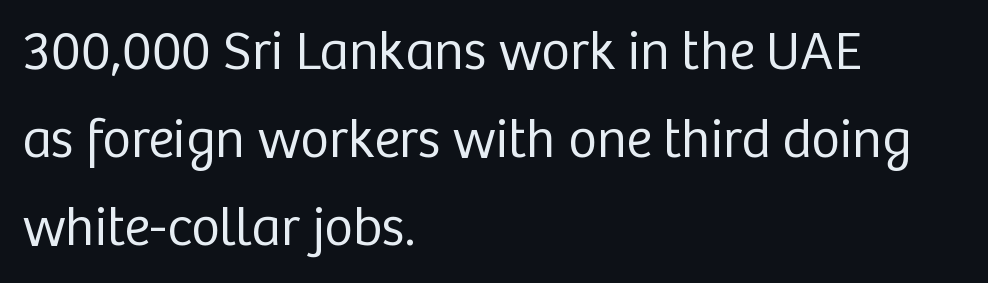
Q: Is the text bold? A: No.
Q: Is the text italic (slanted)? A: No, it is upright.
Q: Is the typeface a serif or a sans-serif typeface? A: Sans-serif.
Q: Is the text underlined? A: No.
Q: How is the paragraph aligned? A: Left-aligned.
Q: Is the spacing between letters normal or unusually wide? A: Normal.
Q: Is the spacing between lines tight, normal or loose? A: Normal.
Q: Width (condensed, normal, or wide)? A: Normal.
Q: Stroke contrast? A: Low.
Q: x-height? A: Medium.
Q: Monospaced? A: No.
